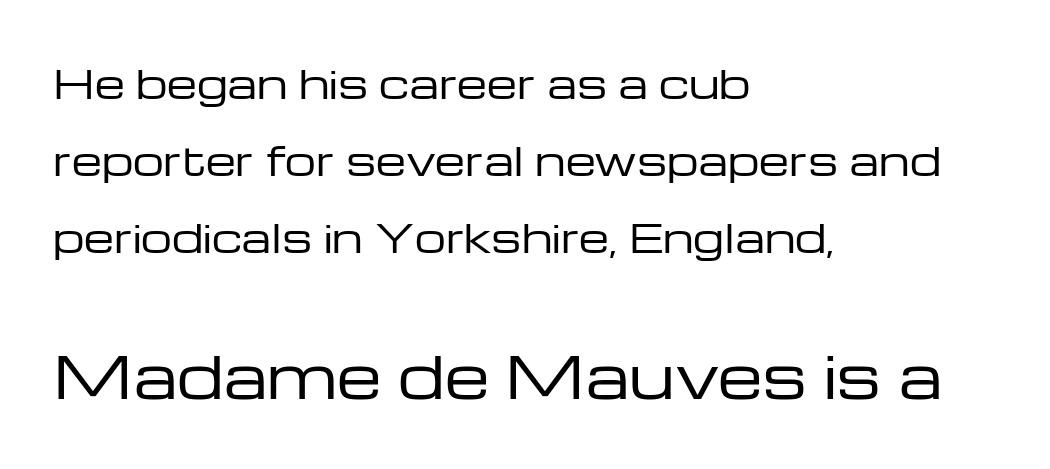
The lettering holds an erect, upright posture throughout. Does extra space separate the letters? No, they use regular spacing. Reading top to bottom, the characters get bigger at the block break. Think of a printed novel: that variable character pitch is what you see here.
